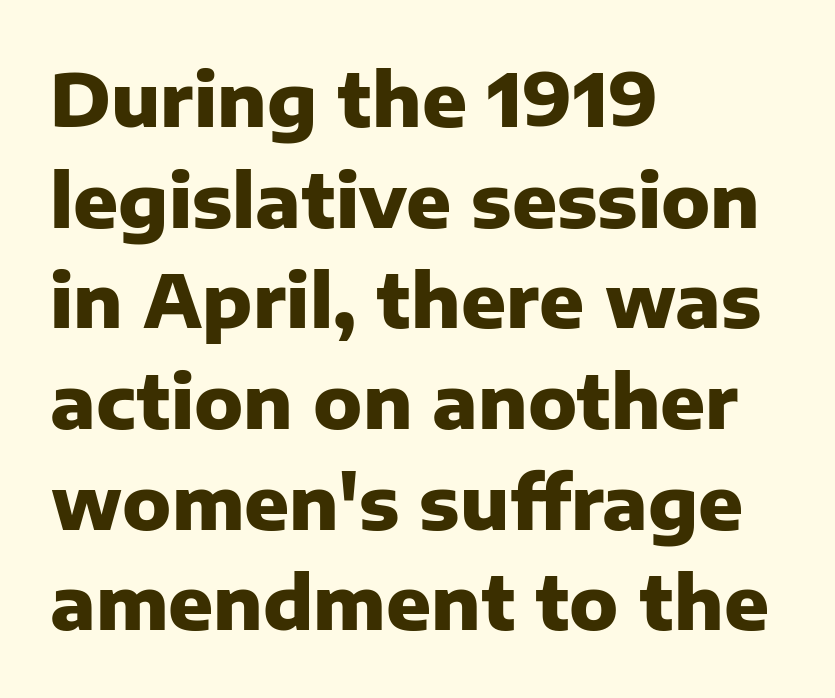
Think of a printed novel: that variable character pitch is what you see here. Line starts are locked; line ends wander. The font's upright variant was chosen for this text. The strokes are fattened all the way to bold.
